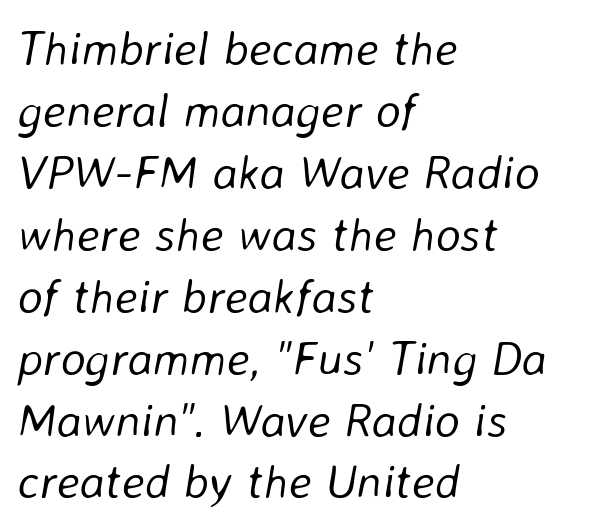
The image shows 48 px light type, italic (leaning right); set left-aligned, normal line spacing (1.29x), normal letter spacing, not underlined; low stroke contrast and a medium x-height.
